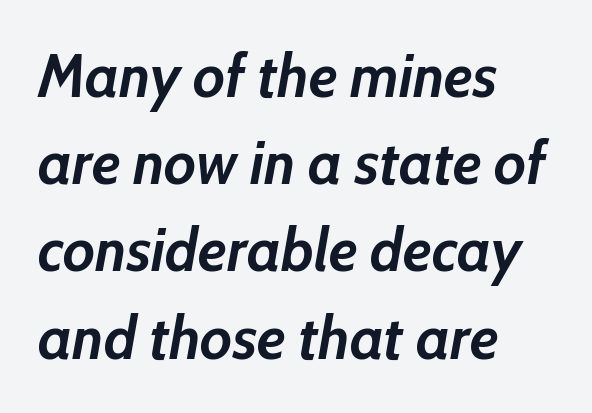
Q: Is the text bold? A: Yes.
Q: Is the text italic (slanted)? A: Yes, it leans right by about 10 degrees.
Q: Is the text underlined? A: No.
Q: How is the paragraph aligned? A: Left-aligned.
Q: Is the spacing between letters normal or unusually wide? A: Normal.
Q: Is the spacing between lines tight, normal or loose? A: Normal.
Q: Width (condensed, normal, or wide)? A: Normal.
Q: Stroke contrast? A: Low.
Q: x-height? A: Medium.
Q: Monospaced? A: No.
